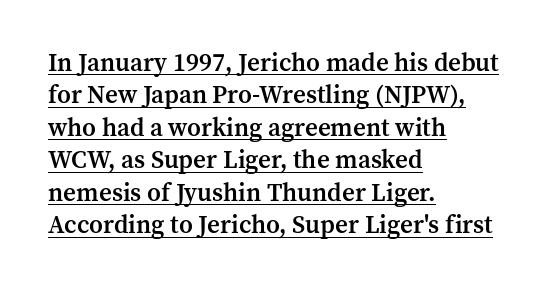
The image shows 25 px text type, upright; set left-aligned, normal line spacing (1.3x), normal letter spacing, underlined.
